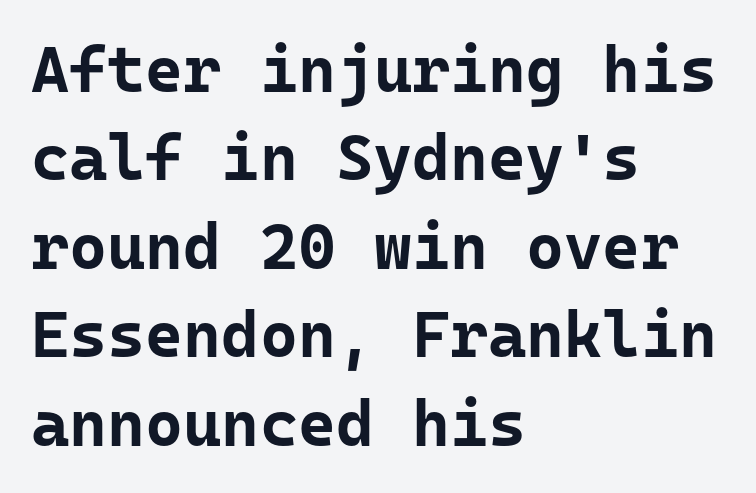
{"serif": "no", "italic": "no", "bold": "yes", "weight": "bold", "width": "normal", "stroke_contrast": "low", "x_height": "medium", "monospaced": "yes", "underline": "no", "align": "left", "line_spacing": "normal", "line_spacing_ratio": 1.36, "letter_spacing": "normal", "letter_spacing_em": 0.0, "glyph_px": 65}
